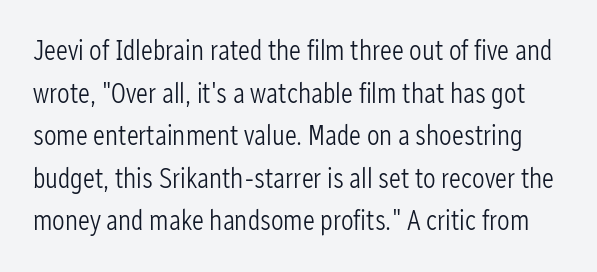
{"serif": "no", "italic": "no", "bold": "no", "weight": "light", "width": "condensed", "stroke_contrast": "low", "x_height": "medium", "monospaced": "no", "underline": "no", "line_spacing": "normal", "line_spacing_ratio": 1.52, "letter_spacing": "normal", "letter_spacing_em": 0.0, "glyph_px": 28}
